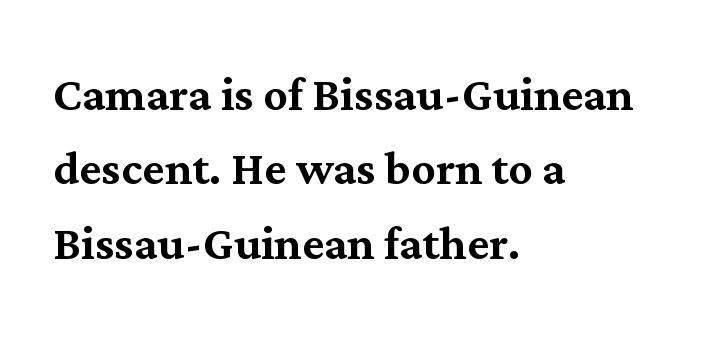
Stroke terminals: seriffed. Is this a fixed-width face? No — the glyphs have proportional, varying widths. Line starts are locked; line ends wander. Compared with typical body copy, the letter spacing here is the same. Glance below the letters and you will spot only blank space. This sample uses an upright cut, with every glyph sitting square on the baseline.
